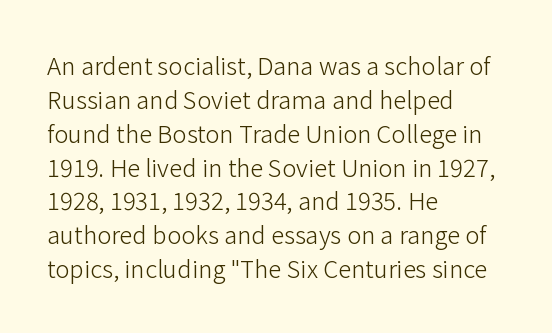
{"italic": "no", "bold": "no", "underline": "no", "align": "left", "line_spacing": "normal", "line_spacing_ratio": 1.41, "letter_spacing": "normal", "letter_spacing_em": 0.0, "glyph_px": 24}
